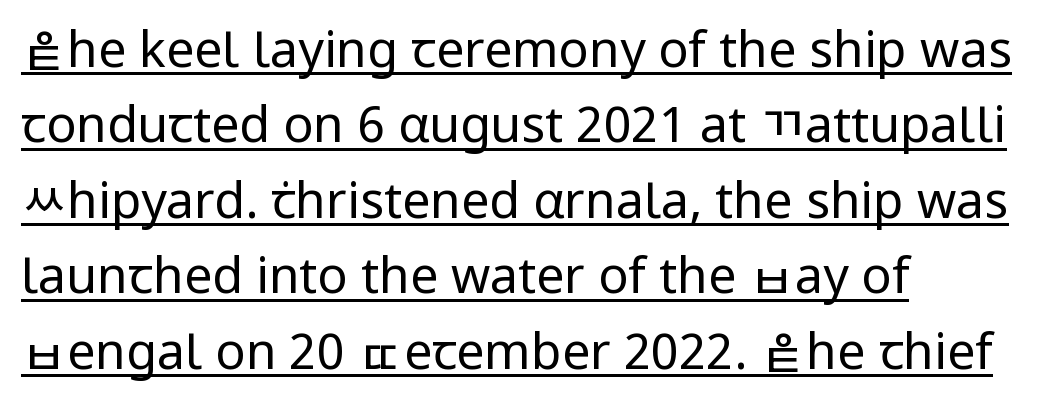
The image shows 50 px regular-weight sans-serif type, upright; set left-aligned, normal line spacing (1.51x), normal letter spacing, underlined; low stroke contrast and a medium x-height.
